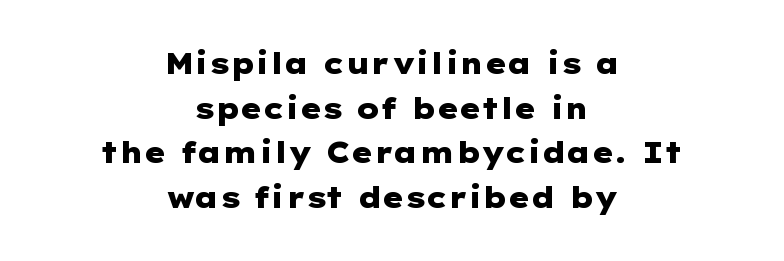
{"serif": "no", "italic": "no", "bold": "yes", "weight": "heavy", "width": "wide", "stroke_contrast": "low", "x_height": "medium", "underline": "no", "align": "center", "line_spacing": "normal", "line_spacing_ratio": 1.54, "letter_spacing": "normal", "letter_spacing_em": 0.0, "glyph_px": 29}
